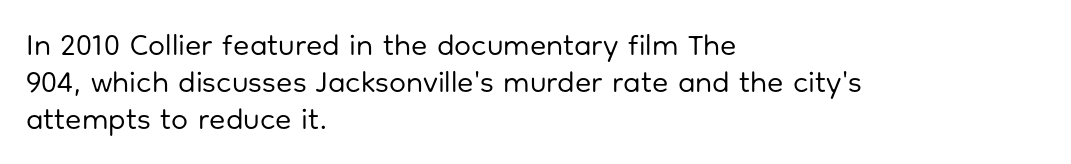
{"serif": "no", "italic": "no", "bold": "no", "weight": "regular", "width": "normal", "stroke_contrast": "low", "x_height": "medium", "monospaced": "no", "underline": "no", "align": "left", "line_spacing_ratio": 1.24, "letter_spacing": "normal", "letter_spacing_em": 0.0, "glyph_px": 30}
